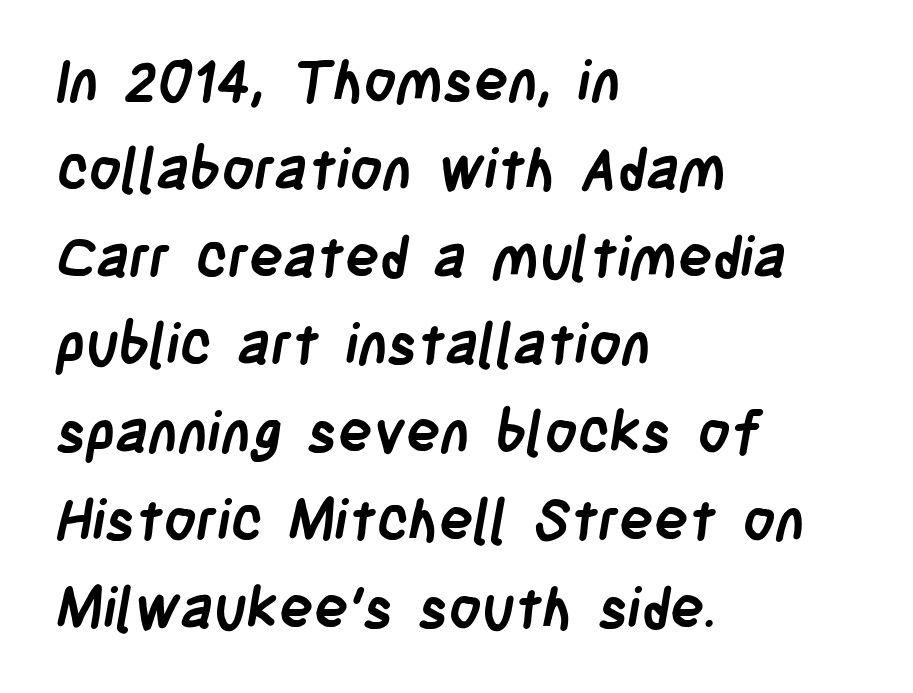
The image shows 57 px semibold, condensed sans-serif type; set left-aligned, normal line spacing (1.54x), normal letter spacing, not underlined; low stroke contrast and a large x-height.
